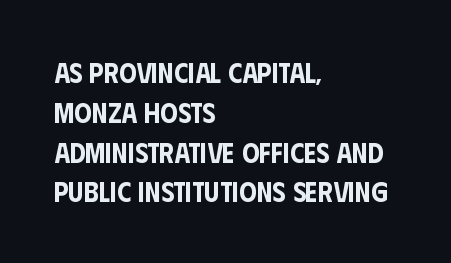
The image shows 28 px condensed sans-serif type, upright; set left-aligned, normal line spacing (1.42x), normal letter spacing, not underlined; low stroke contrast and a large x-height.
